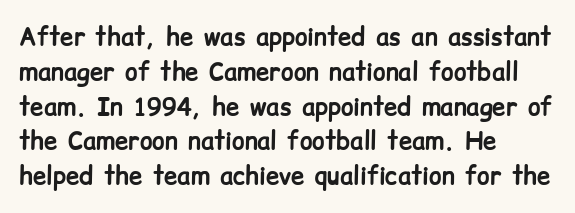
{"italic": "no", "bold": "yes", "underline": "no", "align": "left", "line_spacing": "normal", "line_spacing_ratio": 1.45, "letter_spacing": "normal", "letter_spacing_em": 0.0, "glyph_px": 24}
